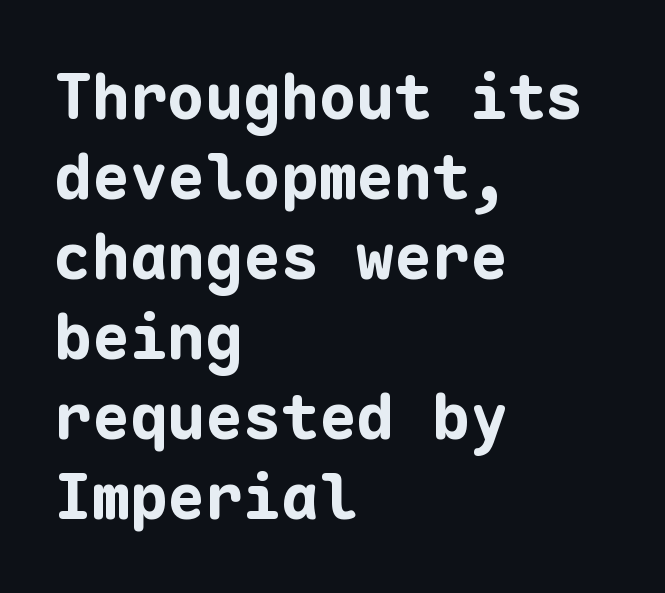
Q: Is the text bold? A: Yes.
Q: Is the text italic (slanted)? A: No, it is upright.
Q: Is the typeface a serif or a sans-serif typeface? A: Sans-serif.
Q: Is the text underlined? A: No.
Q: How is the paragraph aligned? A: Left-aligned.
Q: Is the spacing between letters normal or unusually wide? A: Normal.
Q: Is the spacing between lines tight, normal or loose? A: Normal.
Q: Width (condensed, normal, or wide)? A: Normal.
Q: Stroke contrast? A: Low.
Q: x-height? A: Medium.
Q: Monospaced? A: Yes.
